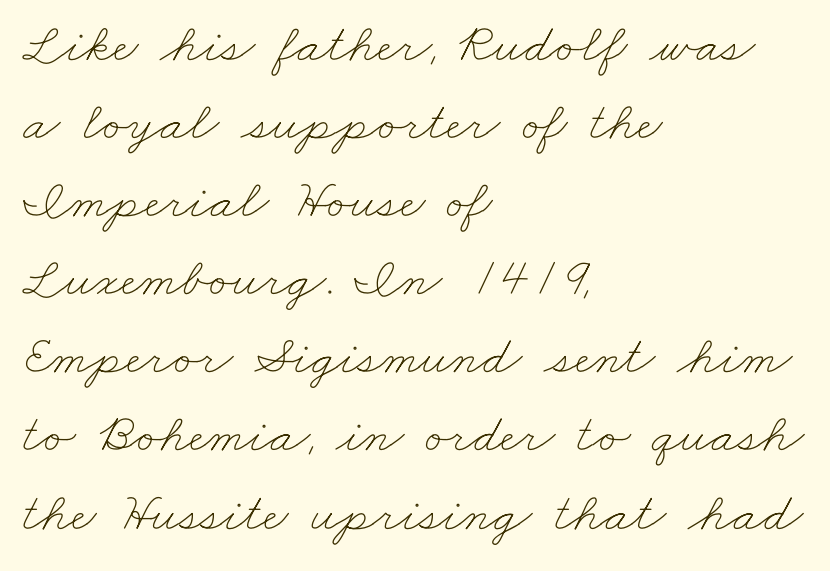
Weight: in the light-to-regular range. The passage shown stacks its lines at a standard gap. Note the varied advance widths — an 'i' is clearly narrower than an 'm'. Descenders hang freely into open space.
